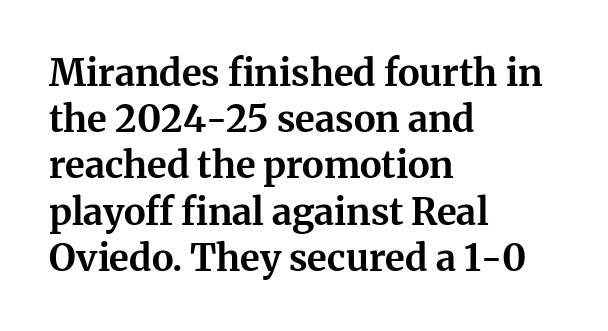
Character widths vary here, with narrow letters taking less room than wide ones. All the whitespace from short lines collects on the right. The rows are spaced the way most documents space them. Set as a true bold cut, around the 700 mark. Type style note: has serifs.
